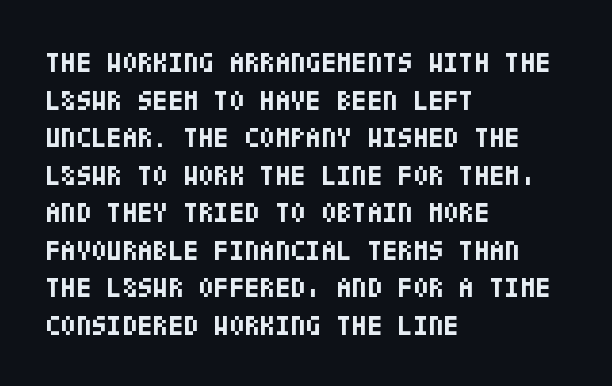
Q: Is the text bold? A: Yes.
Q: Is the text italic (slanted)? A: No, it is upright.
Q: Is the typeface a serif or a sans-serif typeface? A: Sans-serif.
Q: Is the text underlined? A: No.
Q: How is the paragraph aligned? A: Left-aligned.
Q: Is the spacing between letters normal or unusually wide? A: Normal.
Q: Is the spacing between lines tight, normal or loose? A: Normal.
Q: Width (condensed, normal, or wide)? A: Condensed.
Q: Stroke contrast? A: Low.
Q: x-height? A: Large.
